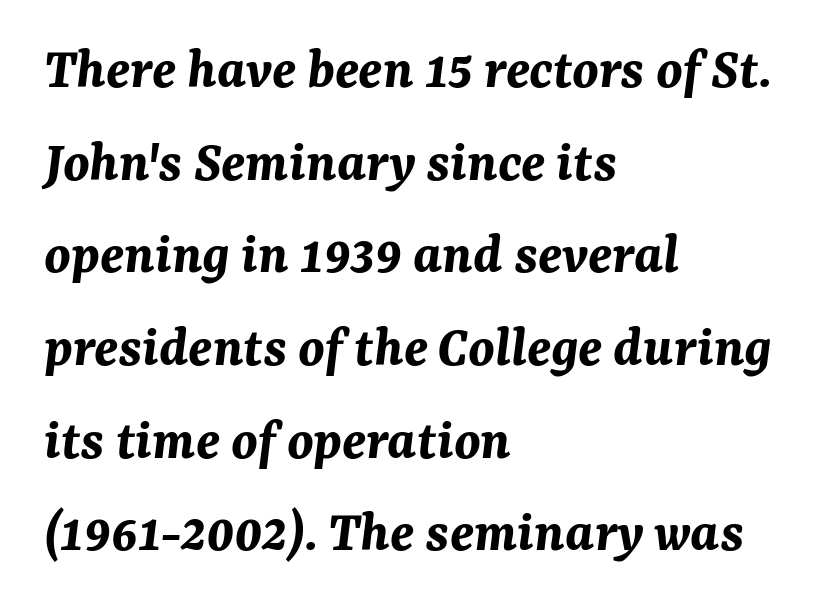
This rendering uses left alignment, leaving the right contour irregular. Strong, thick strokes mark this as bold type. A typesetter would mark this as italic. The face used here is proportionally spaced, like ordinary book or web type. Is the letter spacing exaggerated? No — it looks like the ordinary default.
